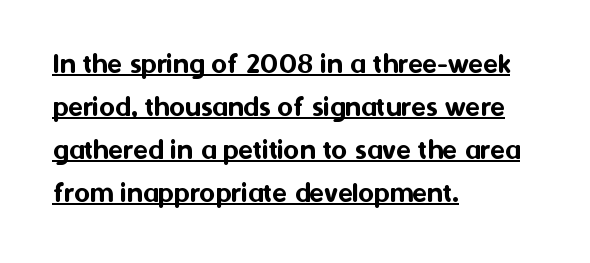
{"serif": "no", "italic": "no", "width": "normal", "stroke_contrast": "medium", "x_height": "medium", "monospaced": "no", "underline": "yes", "align": "left", "line_spacing": "normal", "line_spacing_ratio": 1.43, "letter_spacing": "normal", "letter_spacing_em": 0.0, "glyph_px": 30}
